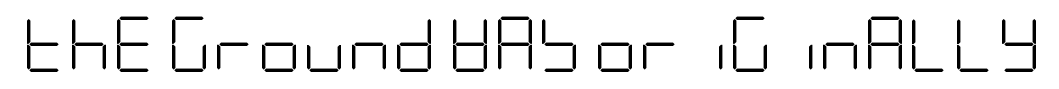
Stem width sits at or under what a default text font uses. Is this a sans? Yes — the strokes have no serifs. Honestly, there is no underline to notice here at all. If you drew a line through each stem, it would be perfectly vertical. Nothing unusual about the tracking: characters are spaced as the font intends.
